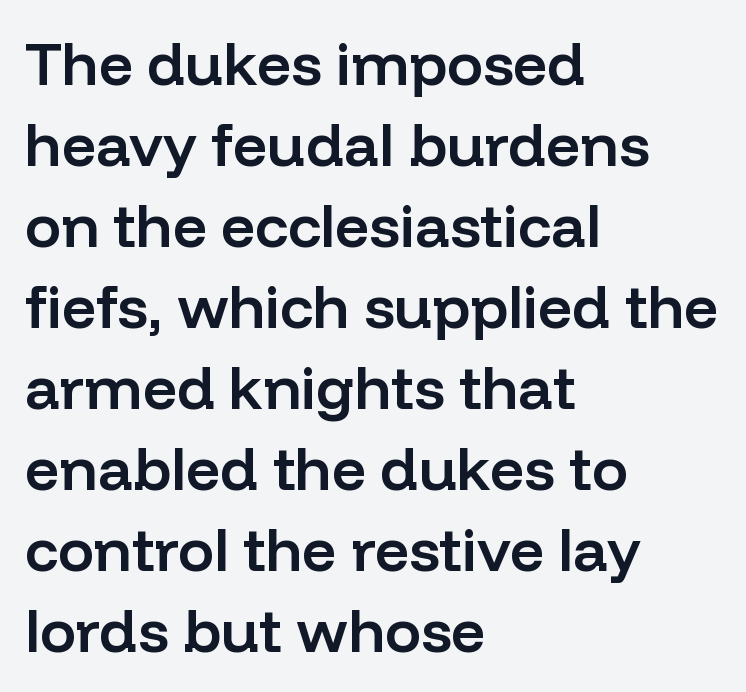
The tracking reads as untouched default to a designer's eye. These lines carry some extra weight — a demibold, not a full bold. The rows are spaced the way most documents space them. Check where the strokes stop: nothing finishes them off — pure sans. If you drew a line through each stem, it would be perfectly vertical. Do the characters align in a grid? No, the font is proportional.
